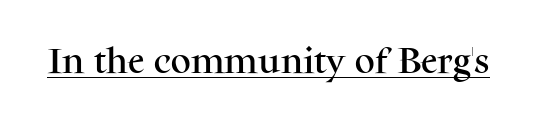
The image shows 28 px serif type, upright; set normal letter spacing, underlined; medium stroke contrast and a medium x-height.
